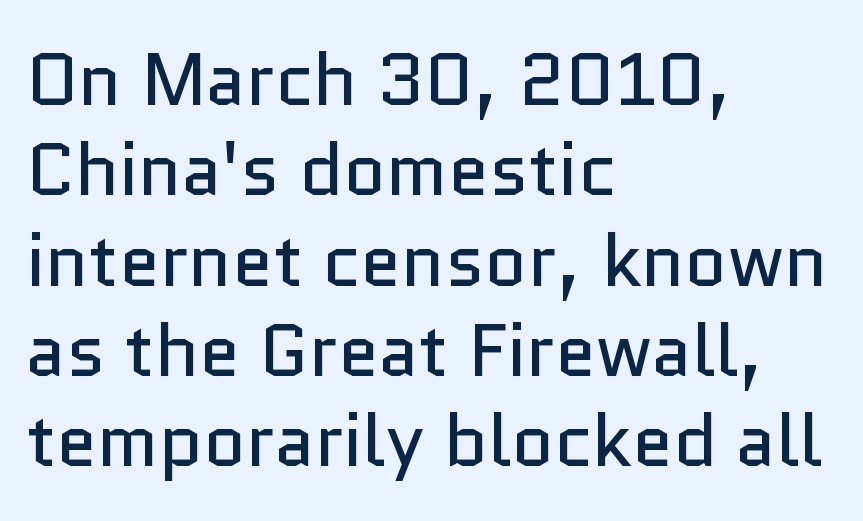
{"serif": "no", "italic": "no", "bold": "no", "weight": "regular", "width": "normal", "stroke_contrast": "low", "x_height": "medium", "monospaced": "no", "underline": "no", "align": "left", "line_spacing_ratio": 1.22, "letter_spacing": "normal", "letter_spacing_em": 0.0, "glyph_px": 74}
